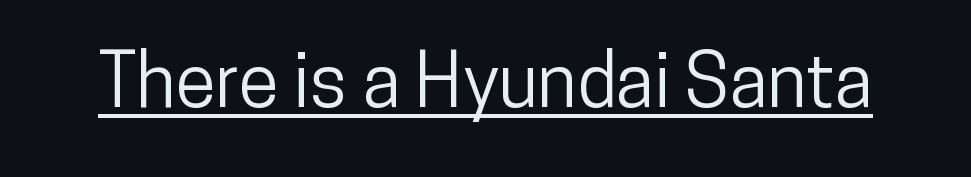
{"serif": "no", "italic": "no", "width": "condensed", "stroke_contrast": "low", "x_height": "medium", "monospaced": "no", "underline": "yes", "letter_spacing": "normal", "letter_spacing_em": 0.0, "glyph_px": 74}
